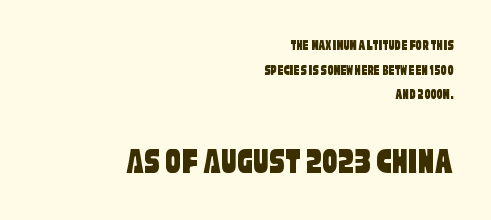
Spacing between characters is what you'd get straight out of the box. Looks like regular typesetting: each glyph gets only the width it needs. Visually the block forms a straight wall on the right and a jagged coastline on the left. No word sits above an underline. This is sans-serif lettering, the kind often seen on screens and signage.
